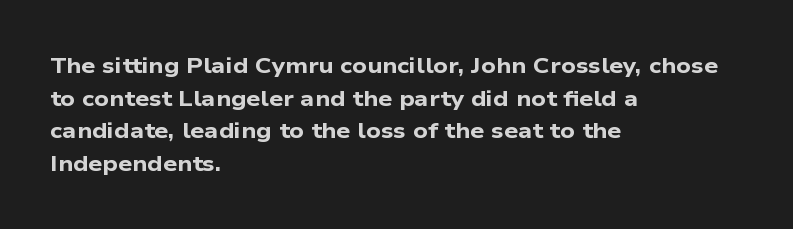
The passage is arranged the way most books set body copy — flush left. Decoration check: the copy has no underline. How would I describe the line gaps? Plain and ordinary. Nothing unusual about the tracking: characters are spaced as the font intends.
